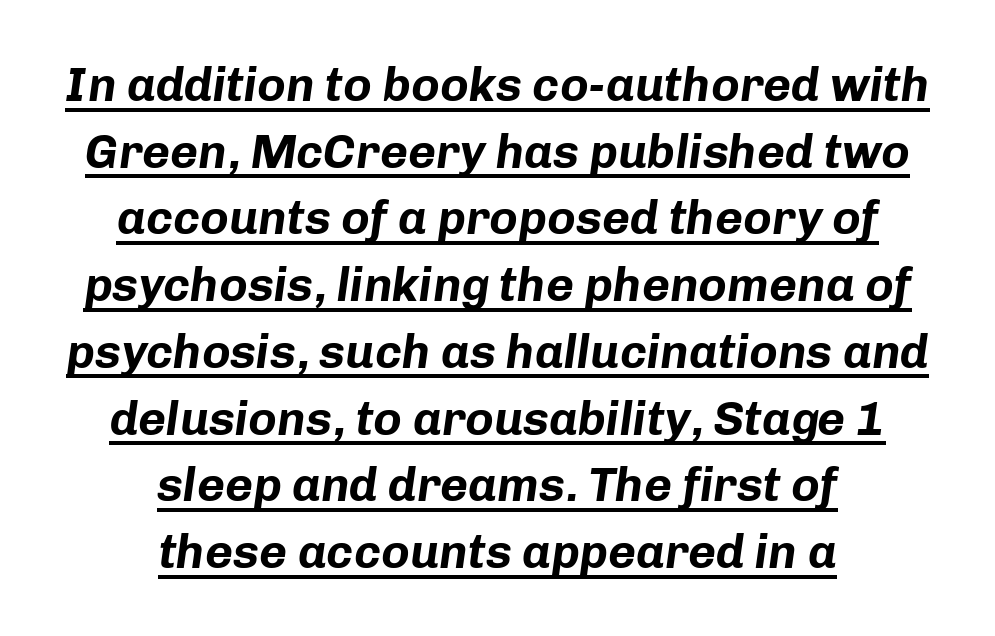
The face used here appears with an underline applied. Is the type slanted? Yes — the strokes lean at a clear angle. The face used here is proportionally spaced, like ordinary book or web type. The block of text has a typical density, with ordinary space between rows. Stroke thickness is high; the sample reads as a true bold. You could call the tracking neutral — neither tight nor loose.
